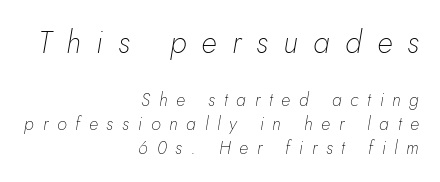
{"italic": "yes", "lean": "right", "slant_degrees": 10, "bold": "no", "weight": "thin", "width": "normal", "stroke_contrast": "low", "x_height": "small", "monospaced": "no", "underline": "no", "align": "right", "line_spacing": "normal", "line_spacing_ratio": 1.33, "letter_spacing": "wide", "letter_spacing_em": 0.49, "larger_block": "first", "size_ratio": 1.72, "glyph_px": 31}
